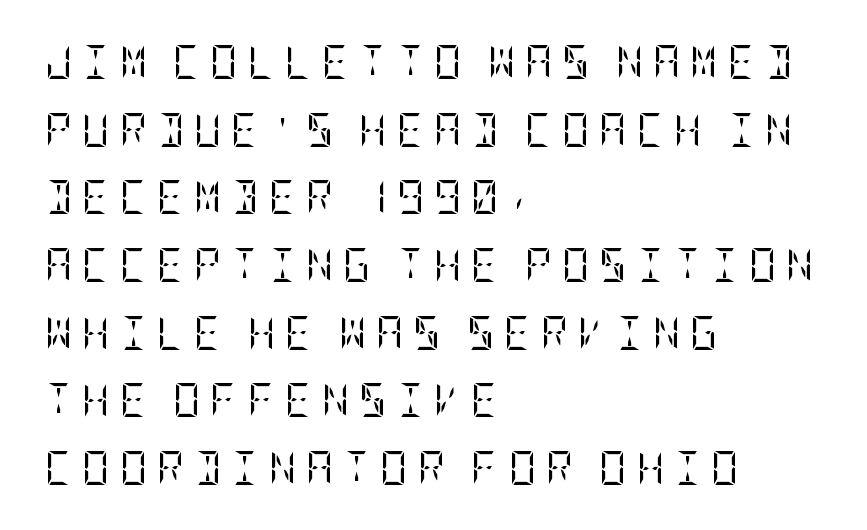
Any mark beneath the type? The region is blank. This is the regular roman posture of the typeface. Examine the stroke ends and you'll spot serifs. If you measured baseline to baseline, you'd find a long distance. Every row of glyphs begins at an identical x-position on the left. You could only call the tracking loose — the letters float apart.
